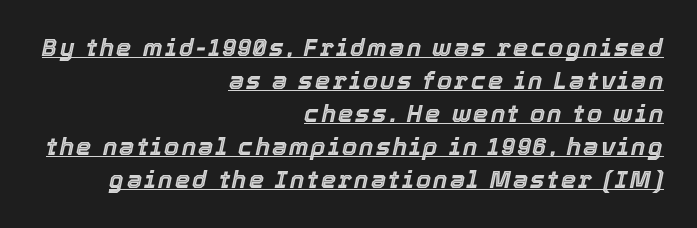
Is the type slanted? Yes — the strokes lean at a clear angle. Decoration check: the copy is underlined. Typeset ragged left — the right edge is the straight one. Each new line begins a customary step beneath the previous one.
